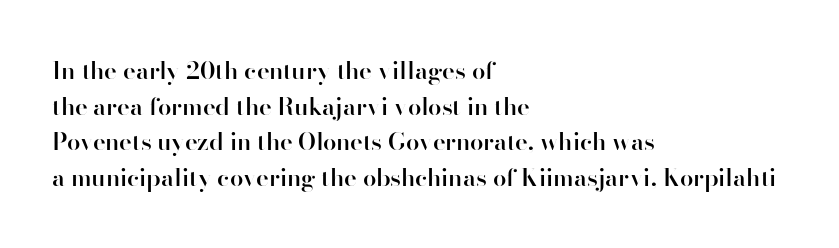
The image shows 24 px text type, upright; set left-aligned, normal line spacing (1.48x), normal letter spacing, not underlined.
